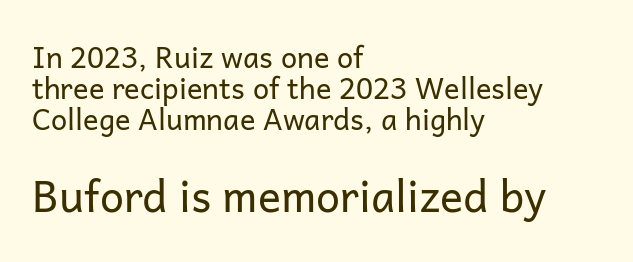
Casual observation: everything's shoved over to the left. The characters are drawn with everyday or finer stroke widths. Decoration check: the copy has no underline. This rendering leaves character spacing at its baseline value. The rendering uses a small line-height, squeezing the rows.
